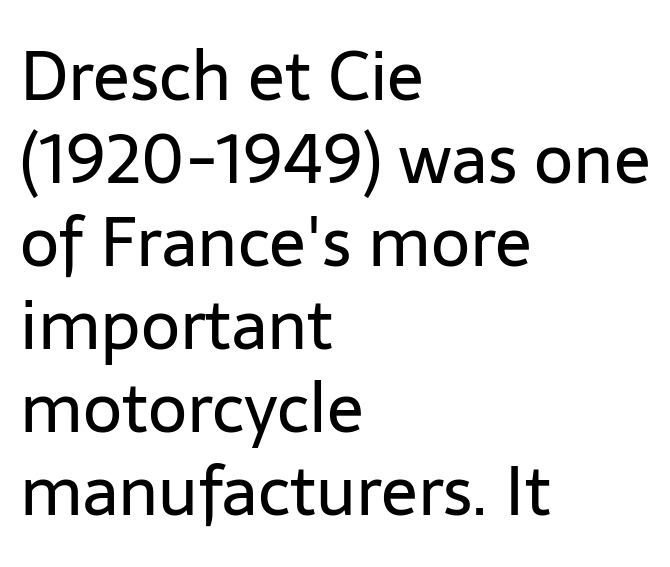
Q: Is the text bold? A: No.
Q: Is the text italic (slanted)? A: No, it is upright.
Q: Is the typeface a serif or a sans-serif typeface? A: Sans-serif.
Q: Is the text underlined? A: No.
Q: How is the paragraph aligned? A: Left-aligned.
Q: Is the spacing between letters normal or unusually wide? A: Normal.
Q: Width (condensed, normal, or wide)? A: Normal.
Q: Stroke contrast? A: Low.
Q: x-height? A: Medium.
Q: Monospaced? A: No.
